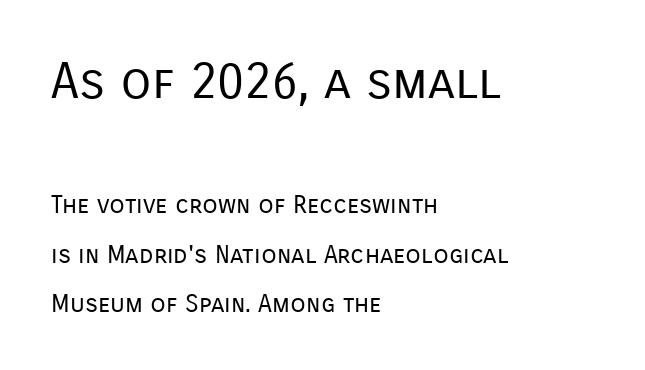
The image shows 50 px regular-weight sans-serif type, upright; set left-aligned, loose line spacing (1.97x), normal letter spacing, not underlined; the first (top) block is 2.0x larger; low stroke contrast and a medium x-height.
